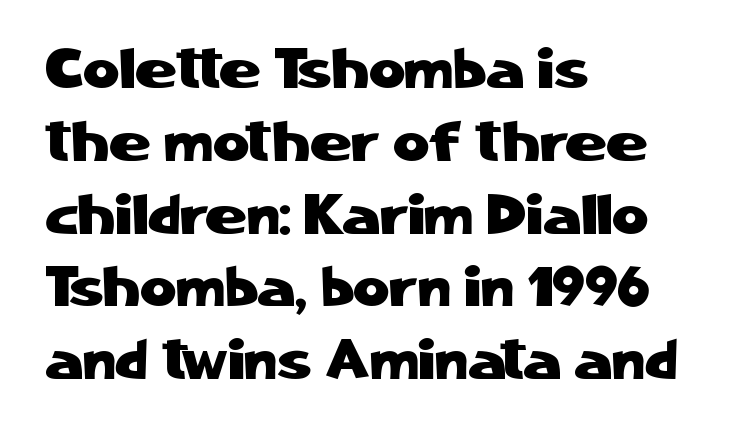
Q: Is the text italic (slanted)? A: No, it is upright.
Q: Is the typeface a serif or a sans-serif typeface? A: Sans-serif.
Q: Is the text underlined? A: No.
Q: How is the paragraph aligned? A: Left-aligned.
Q: Is the spacing between letters normal or unusually wide? A: Normal.
Q: Is the spacing between lines tight, normal or loose? A: Normal.
Q: Width (condensed, normal, or wide)? A: Normal.
Q: Stroke contrast? A: Low.
Q: x-height? A: Medium.
Q: Monospaced? A: No.
